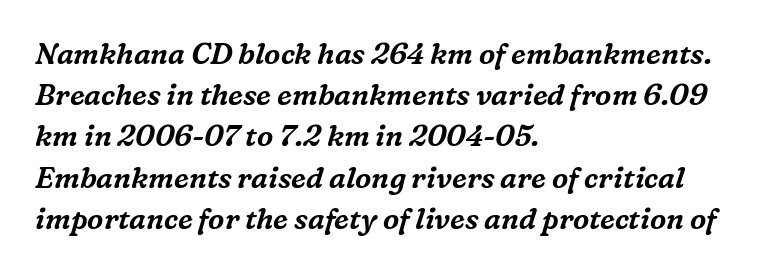
The image shows 29 px serif type, italic (leaning right); set left-aligned, normal line spacing (1.42x), normal letter spacing, not underlined; medium stroke contrast and a medium x-height.
